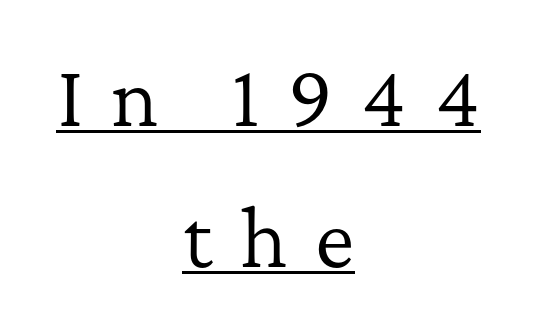
{"serif": "yes", "italic": "no", "bold": "no", "weight": "regular", "width": "normal", "stroke_contrast": "low", "x_height": "medium", "monospaced": "no", "underline": "yes", "align": "center", "line_spacing_ratio": 1.88, "letter_spacing": "wide", "letter_spacing_em": 0.37, "glyph_px": 75}
